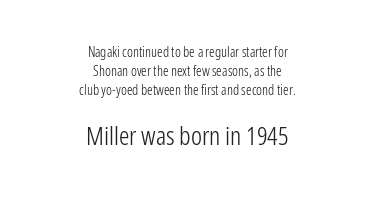
The image shows 26 px text type, upright; set centered, normal line spacing (1.35x), normal letter spacing, not underlined; the second (bottom) block is 1.86x larger.
